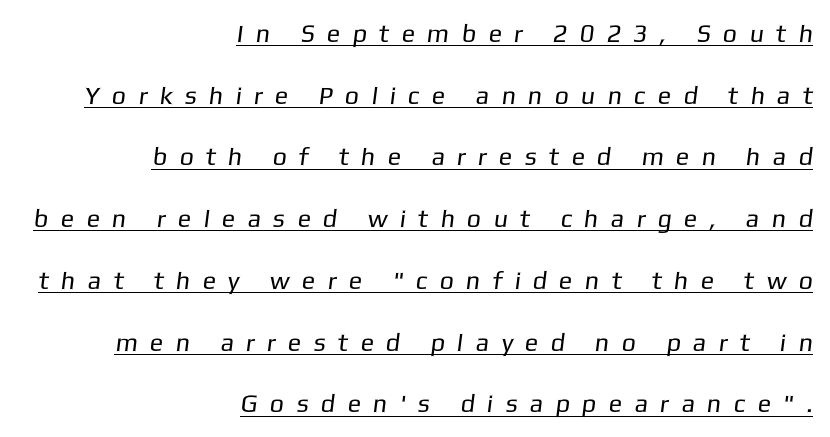
Q: Is the text bold? A: No.
Q: Is the text underlined? A: Yes.
Q: How is the paragraph aligned? A: Right-aligned.
Q: Is the spacing between letters normal or unusually wide? A: Unusually wide.
Q: Is the spacing between lines tight, normal or loose? A: Loose.
